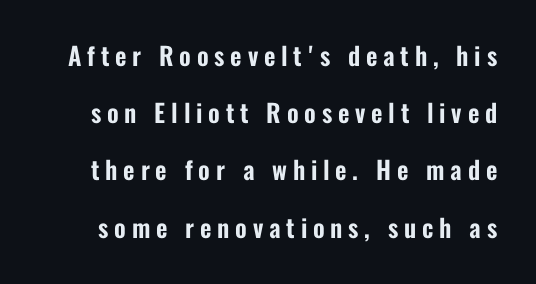
This rendering widens character spacing well past its baseline value. Leading: increased. Plain, unruled lines of type. The letters stand straight up with perfectly vertical stems.
